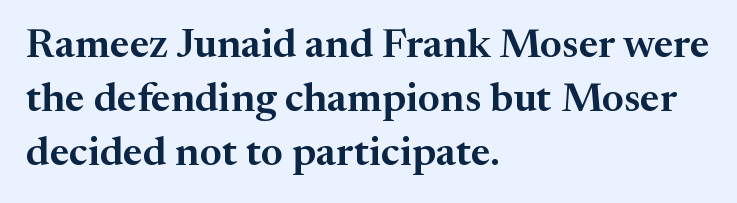
Small tapered or slab feet sit at the stroke ends, so this counts as serif. This sample uses plain, unmodified letter spacing. Think of a printed novel: that variable character pitch is what you see here. The rows are spaced the way most documents space them. When letters stand straight like this, we call the style roman or upright.
